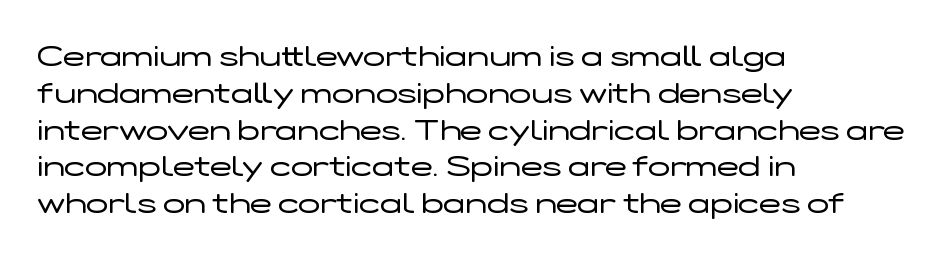
Q: Is the text bold? A: No.
Q: Is the text italic (slanted)? A: No, it is upright.
Q: Is the typeface a serif or a sans-serif typeface? A: Sans-serif.
Q: Is the text underlined? A: No.
Q: How is the paragraph aligned? A: Left-aligned.
Q: Is the spacing between letters normal or unusually wide? A: Normal.
Q: Is the spacing between lines tight, normal or loose? A: Normal.
Q: Width (condensed, normal, or wide)? A: Wide.
Q: Stroke contrast? A: Low.
Q: x-height? A: Medium.
Q: Monospaced? A: No.
